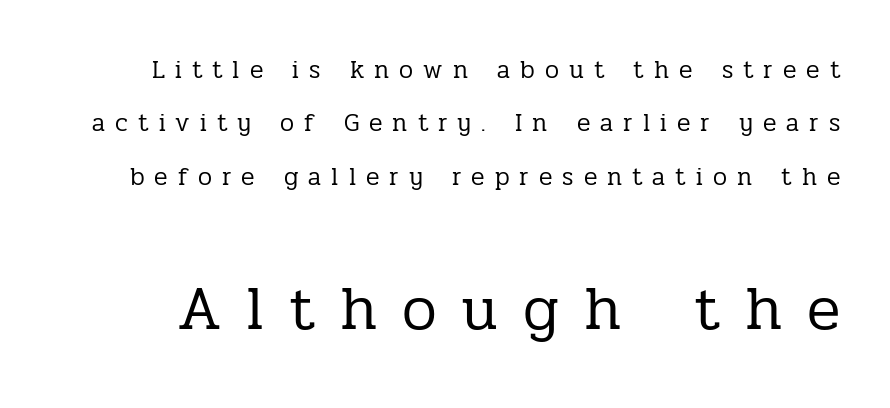
Q: Is the text bold? A: No.
Q: Is the text italic (slanted)? A: No, it is upright.
Q: Is the typeface a serif or a sans-serif typeface? A: Serif.
Q: Is the text underlined? A: No.
Q: Is the spacing between letters normal or unusually wide? A: Unusually wide.
Q: Is the spacing between lines tight, normal or loose? A: Loose.
Q: Which block of text is set in a larger size, the first (top) or the second (bottom)? A: The second (bottom) one.
Q: Width (condensed, normal, or wide)? A: Normal.
Q: Stroke contrast? A: Low.
Q: x-height? A: Medium.
Q: Monospaced? A: No.
